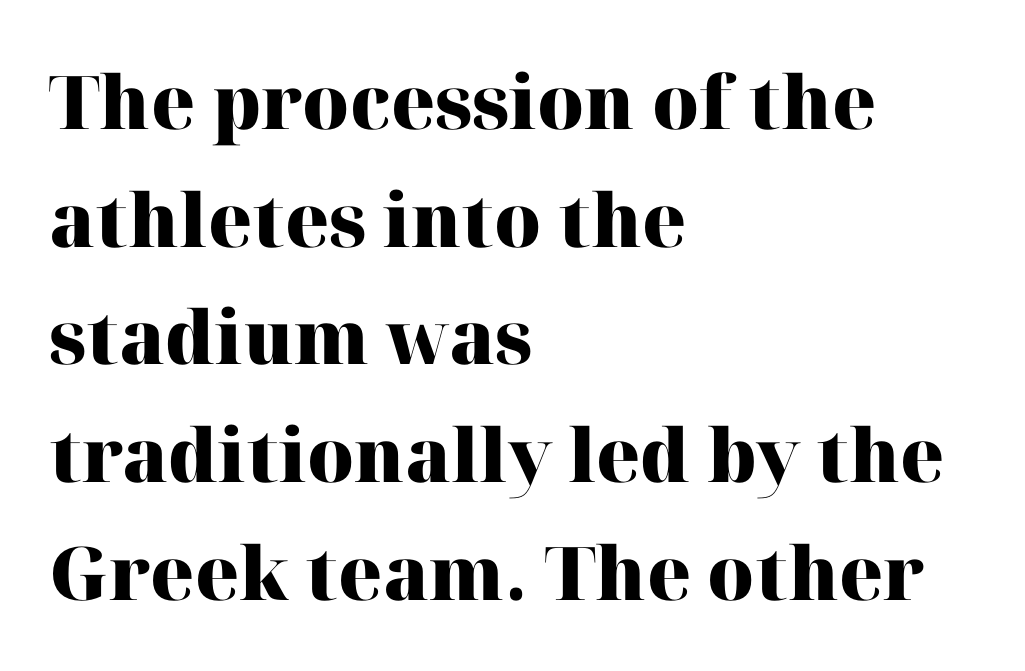
{"serif": "yes", "italic": "no", "bold": "yes", "weight": "heavy", "width": "normal", "stroke_contrast": "high", "x_height": "medium", "monospaced": "no", "underline": "no", "align": "left", "line_spacing": "normal", "line_spacing_ratio": 1.59, "letter_spacing": "normal", "letter_spacing_em": 0.0, "glyph_px": 74}
